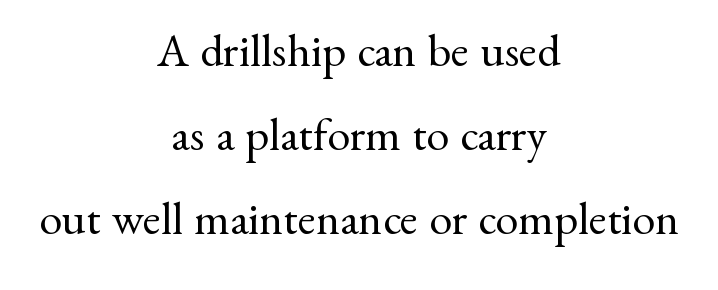
{"serif": "yes", "italic": "no", "bold": "no", "weight": "regular", "width": "normal", "stroke_contrast": "medium", "x_height": "small", "monospaced": "no", "underline": "no", "align": "center", "line_spacing_ratio": 1.83, "letter_spacing": "normal", "letter_spacing_em": 0.0, "glyph_px": 46}
